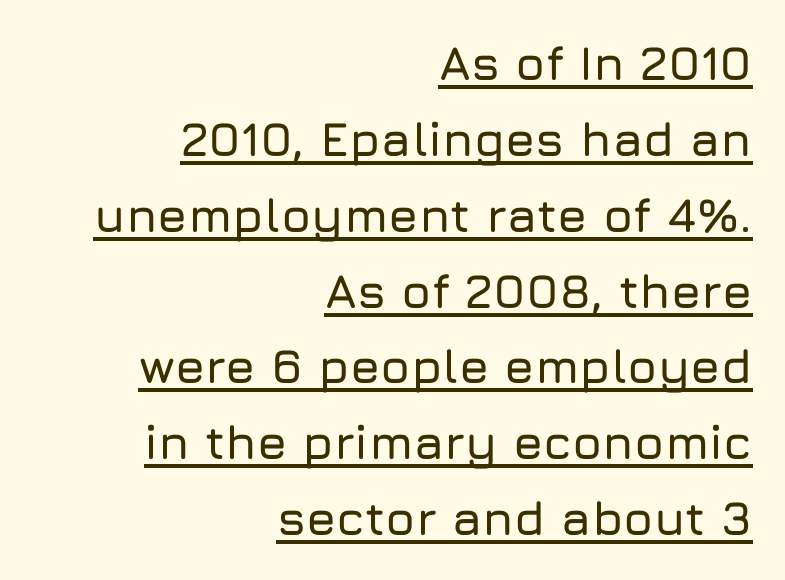
Is the letter spacing exaggerated? No — it looks like the ordinary default. This is sans-serif lettering, the kind often seen on screens and signage. In terms of posture, this sample is upright. Line ends are locked; line starts wander.
